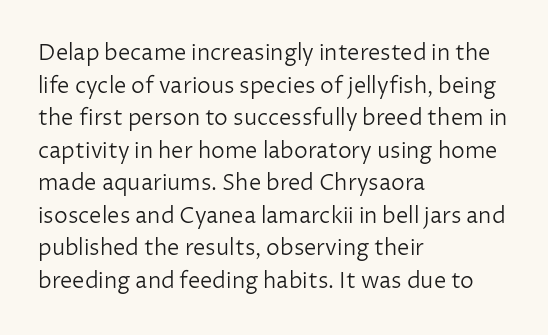
Q: Is the text bold? A: No.
Q: Is the text italic (slanted)? A: No, it is upright.
Q: Is the text underlined? A: No.
Q: How is the paragraph aligned? A: Left-aligned.
Q: Is the spacing between letters normal or unusually wide? A: Normal.
Q: Is the spacing between lines tight, normal or loose? A: Normal.
